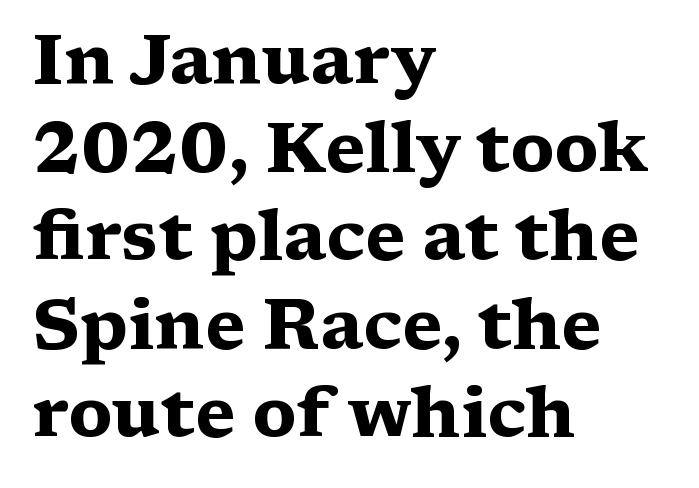
The image shows 70 px heavy, wide serif type, upright; set left-aligned, normal line spacing (1.26x), normal letter spacing, not underlined; medium stroke contrast and a medium x-height.
